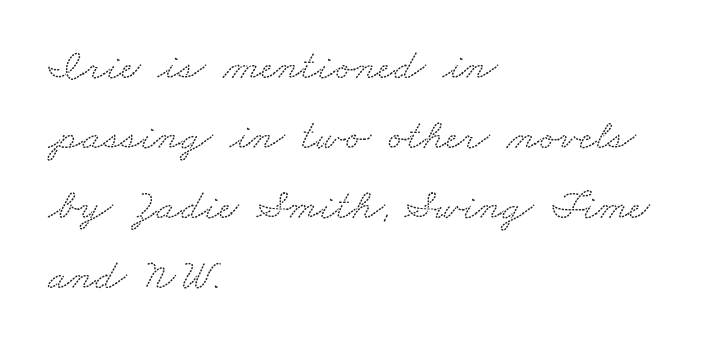
Q: Is the text underlined? A: No.
Q: How is the paragraph aligned? A: Left-aligned.
Q: Is the spacing between letters normal or unusually wide? A: Normal.
Q: Is the spacing between lines tight, normal or loose? A: Normal.
Q: Width (condensed, normal, or wide)? A: Wide.
Q: Stroke contrast? A: Low.
Q: x-height? A: Small.
Q: Monospaced? A: No.
